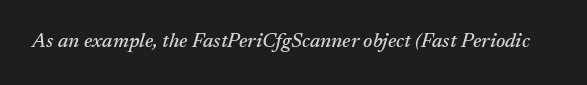
The image shows 20 px text type, italic (leaning right); set normal letter spacing, not underlined.
